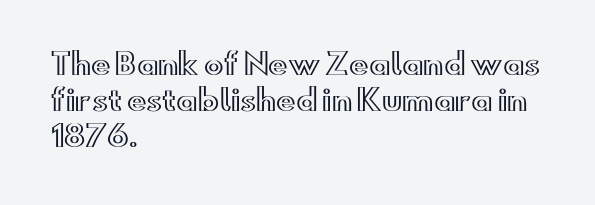
Q: Is the text italic (slanted)? A: No, it is upright.
Q: Is the text underlined? A: No.
Q: How is the paragraph aligned? A: Left-aligned.
Q: Is the spacing between letters normal or unusually wide? A: Normal.
Q: Is the spacing between lines tight, normal or loose? A: Normal.
Q: Width (condensed, normal, or wide)? A: Wide.
Q: x-height? A: Small.
Q: Monospaced? A: No.
